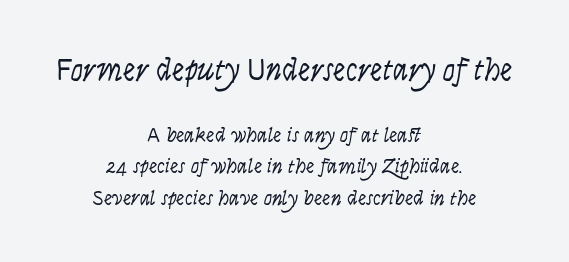
Q: Is the text bold? A: No.
Q: Is the text italic (slanted)? A: Yes.
Q: Is the typeface a serif or a sans-serif typeface? A: Sans-serif.
Q: Is the text underlined? A: No.
Q: How is the paragraph aligned? A: Centered.
Q: Is the spacing between letters normal or unusually wide? A: Normal.
Q: Is the spacing between lines tight, normal or loose? A: Normal.
Q: Which block of text is set in a larger size, the first (top) or the second (bottom)? A: The first (top) one.
Q: Width (condensed, normal, or wide)? A: Condensed.
Q: Stroke contrast? A: Low.
Q: x-height? A: Large.
Q: Monospaced? A: No.
